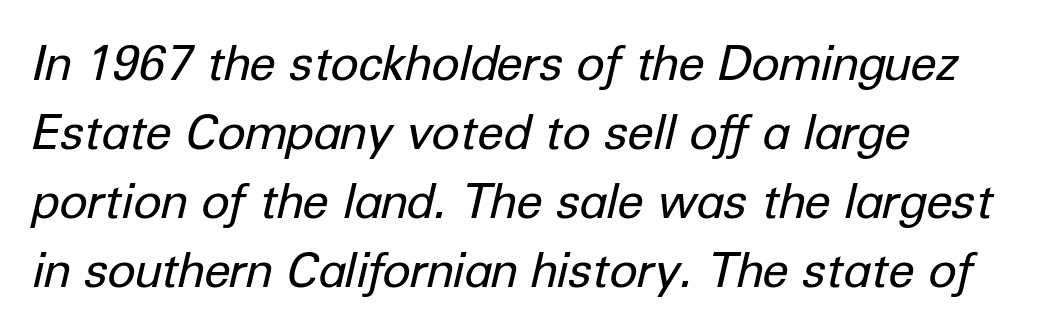
Q: Is the text bold? A: No.
Q: Is the text italic (slanted)? A: Yes, it leans right by about 12 degrees.
Q: Is the text underlined? A: No.
Q: How is the paragraph aligned? A: Left-aligned.
Q: Is the spacing between letters normal or unusually wide? A: Normal.
Q: Is the spacing between lines tight, normal or loose? A: Normal.
Q: Width (condensed, normal, or wide)? A: Normal.
Q: Stroke contrast? A: Low.
Q: x-height? A: Medium.
Q: Monospaced? A: No.
